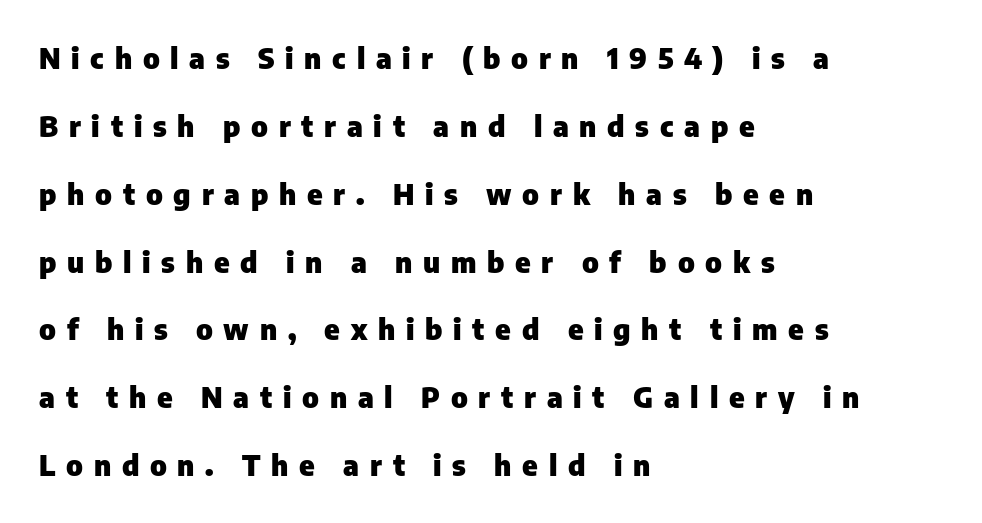
{"serif": "no", "italic": "no", "bold": "yes", "weight": "heavy", "width": "normal", "stroke_contrast": "low", "x_height": "medium", "monospaced": "no", "underline": "no", "align": "left", "line_spacing": "loose", "line_spacing_ratio": 2.34, "letter_spacing": "wide", "letter_spacing_em": 0.37, "glyph_px": 29}
